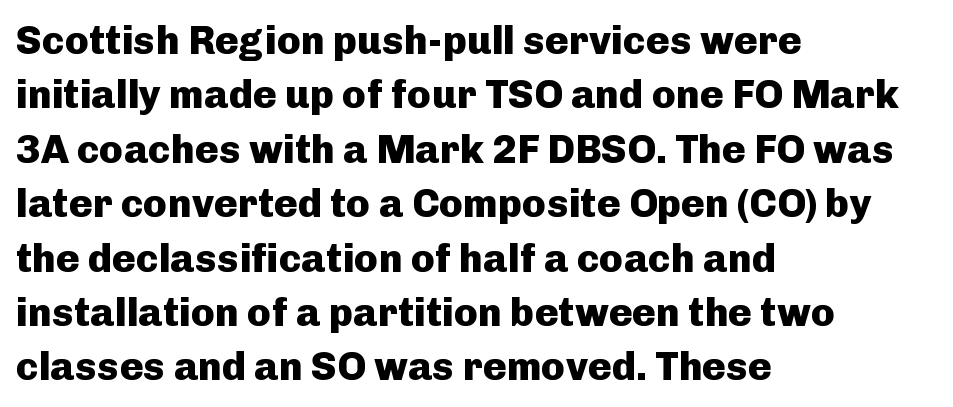
The image shows 40 px heavy sans-serif type, upright; set left-aligned, normal line spacing (1.36x), normal letter spacing, not underlined; low stroke contrast and a medium x-height.
